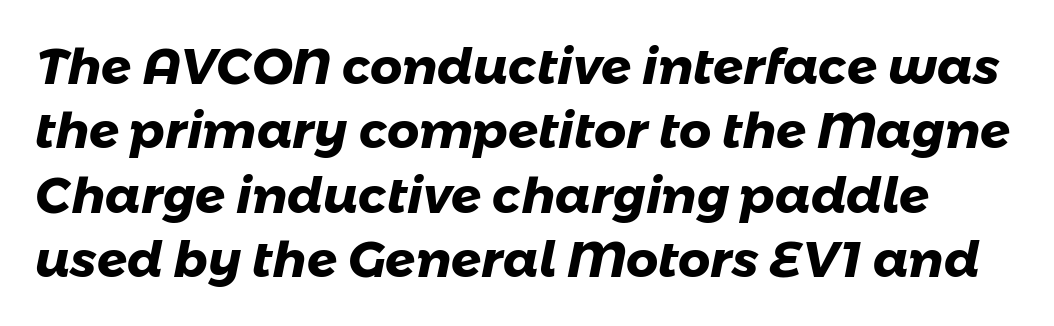
This sample has the flowing, uneven cadence of proportional lettering. Is the letter spacing exaggerated? No — it looks like the ordinary default. You can tell from the bare stems that sans-serif type was used. The passage shown is not underscored anywhere.
